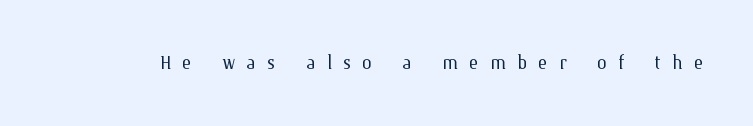
{"italic": "no", "bold": "no", "underline": "no", "letter_spacing": "wide", "letter_spacing_em": 0.45, "glyph_px": 25}
